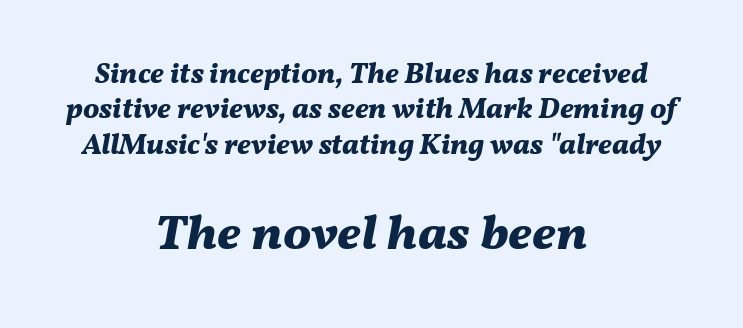
Bigger letters appear in the bottom chunk; the top chunk is reduced. Honestly, the letter spacing is just normal — you wouldn't notice it. Posture: slanted. The lines are quadded center. Looks like regular typesetting: each glyph gets only the width it needs. Plain, unruled lines of type.
